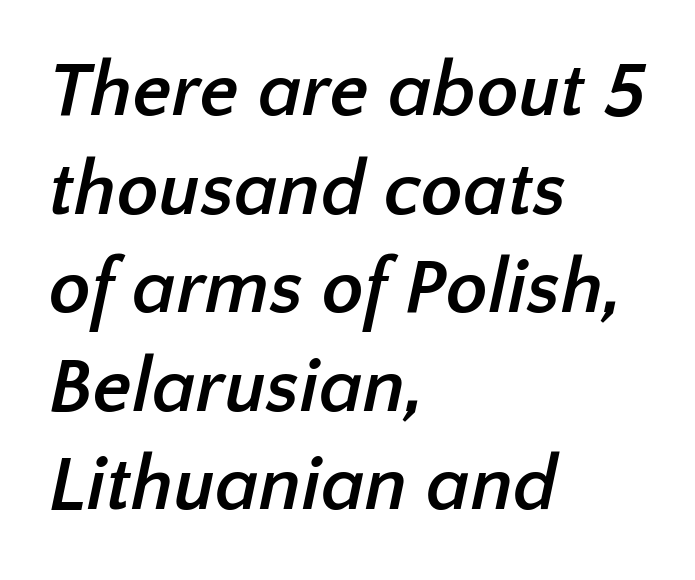
The image shows 77 px semibold sans-serif type; set left-aligned, normal line spacing (1.28x), normal letter spacing, not underlined; low stroke contrast and a medium x-height.
